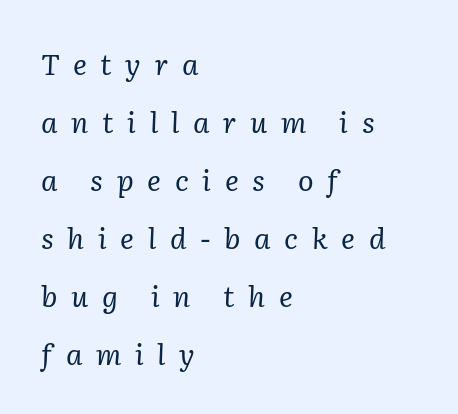
Q: Is the text bold? A: No.
Q: Is the text italic (slanted)? A: Yes, it leans right by about 2 degrees.
Q: Is the typeface a serif or a sans-serif typeface? A: Serif.
Q: Is the text underlined? A: No.
Q: How is the paragraph aligned? A: Left-aligned.
Q: Is the spacing between letters normal or unusually wide? A: Unusually wide.
Q: Is the spacing between lines tight, normal or loose? A: Loose.
Q: Width (condensed, normal, or wide)? A: Normal.
Q: Stroke contrast? A: Low.
Q: x-height? A: Medium.
Q: Monospaced? A: No.
